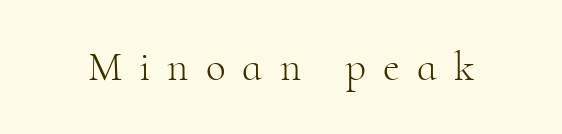
Q: Is the text bold? A: No.
Q: Is the text italic (slanted)? A: No, it is upright.
Q: Is the typeface a serif or a sans-serif typeface? A: Serif.
Q: Is the text underlined? A: No.
Q: Is the spacing between letters normal or unusually wide? A: Unusually wide.
Q: Width (condensed, normal, or wide)? A: Normal.
Q: Stroke contrast? A: High.
Q: x-height? A: Small.
Q: Monospaced? A: No.
